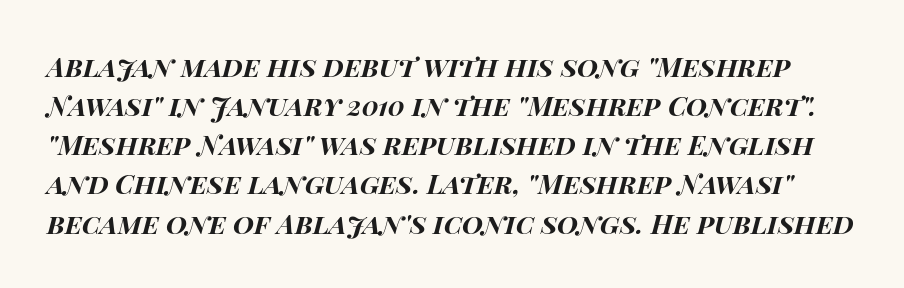
{"italic": "yes", "lean": "right", "slant_degrees": 15, "bold": "yes", "underline": "no", "line_spacing": "normal", "line_spacing_ratio": 1.45, "letter_spacing": "normal", "letter_spacing_em": 0.0, "glyph_px": 27}
